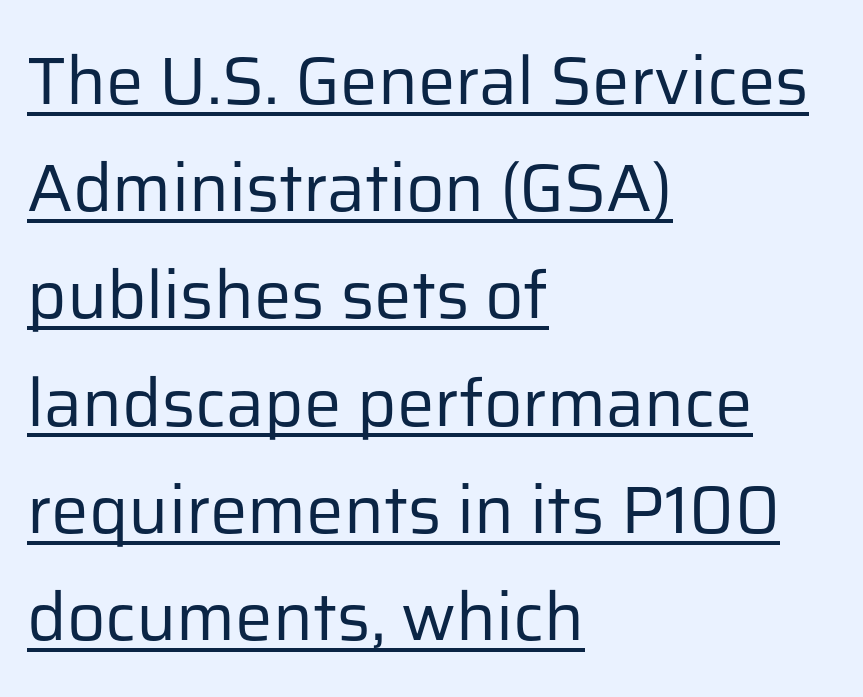
The image shows 67 px regular-weight sans-serif type, upright; set left-aligned, normal line spacing (1.6x), normal letter spacing, underlined; low stroke contrast and a medium x-height.
